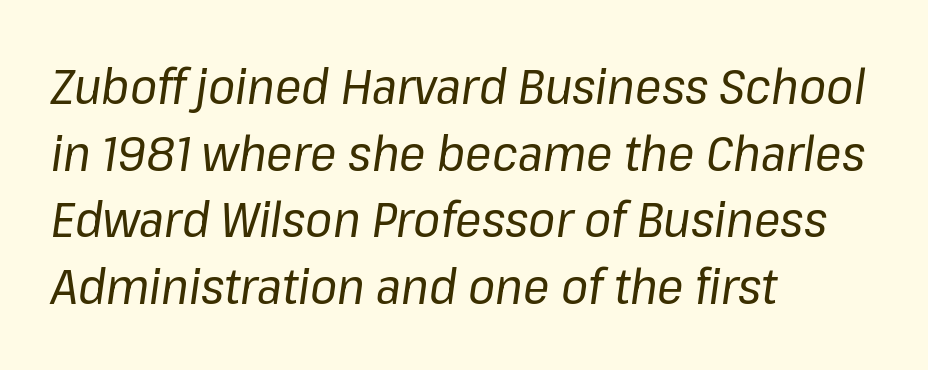
Q: Is the text bold? A: No.
Q: Is the text italic (slanted)? A: Yes, it leans right by about 8 degrees.
Q: Is the text underlined? A: No.
Q: How is the paragraph aligned? A: Left-aligned.
Q: Is the spacing between letters normal or unusually wide? A: Normal.
Q: Is the spacing between lines tight, normal or loose? A: Normal.
Q: Width (condensed, normal, or wide)? A: Normal.
Q: Stroke contrast? A: Low.
Q: x-height? A: Medium.
Q: Monospaced? A: No.
